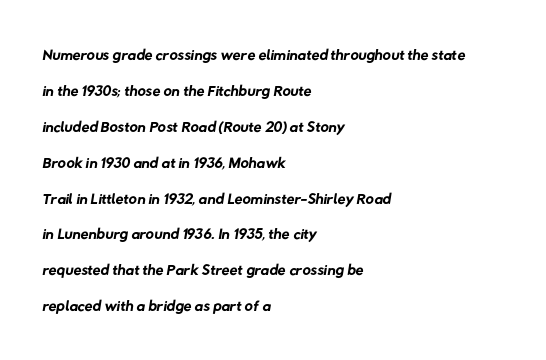
The strokes are not fattened; the text isn't bold. Interline gaps are of average width in this sample. The paragraph has a hard left edge and a soft right edge. The baseline area is clear. The rendering keeps characters at their native spacing.
